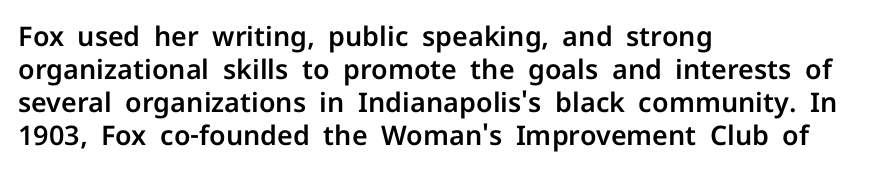
Q: Is the text italic (slanted)? A: No, it is upright.
Q: Is the text underlined? A: No.
Q: How is the paragraph aligned? A: Left-aligned.
Q: Is the spacing between letters normal or unusually wide? A: Normal.
